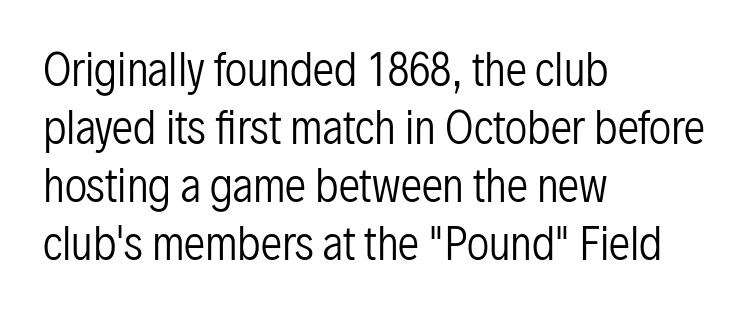
Q: Is the text bold? A: No.
Q: Is the text italic (slanted)? A: No, it is upright.
Q: Is the typeface a serif or a sans-serif typeface? A: Sans-serif.
Q: Is the text underlined? A: No.
Q: How is the paragraph aligned? A: Left-aligned.
Q: Is the spacing between letters normal or unusually wide? A: Normal.
Q: Is the spacing between lines tight, normal or loose? A: Normal.
Q: Width (condensed, normal, or wide)? A: Condensed.
Q: Stroke contrast? A: Low.
Q: x-height? A: Medium.
Q: Monospaced? A: No.
